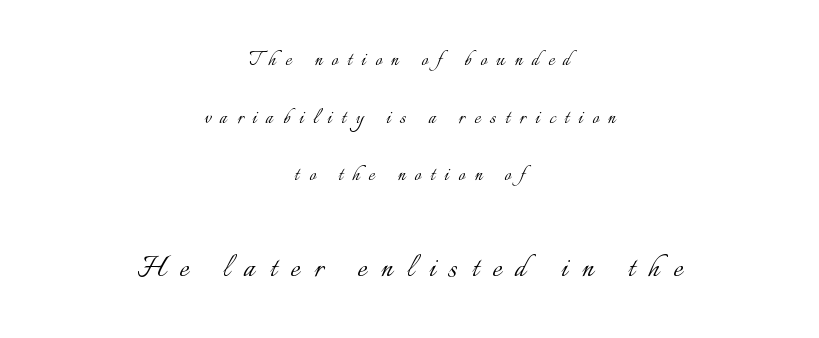
Q: Is the text bold? A: No.
Q: Is the text italic (slanted)? A: Yes.
Q: Is the text underlined? A: No.
Q: How is the paragraph aligned? A: Centered.
Q: Is the spacing between letters normal or unusually wide? A: Unusually wide.
Q: Is the spacing between lines tight, normal or loose? A: Loose.
Q: Which block of text is set in a larger size, the first (top) or the second (bottom)? A: The second (bottom) one.
Q: Width (condensed, normal, or wide)? A: Normal.
Q: Stroke contrast? A: Low.
Q: x-height? A: Small.
Q: Monospaced? A: No.
